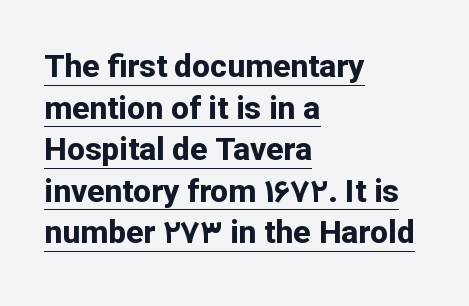
Looks like regular typesetting: each glyph gets only the width it needs. Nope, not italic — everything's standing straight. Decoration check: the copy is underlined. The rows are spaced the way most documents space them. No extra tracking has been applied to these lines. Are there feet on the stems? There aren't — it's a sans.
